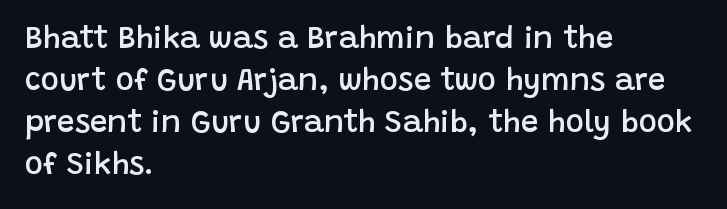
The image shows 31 px semibold sans-serif type, upright; set left-aligned, normal line spacing (1.36x), normal letter spacing, not underlined; low stroke contrast and a large x-height.
